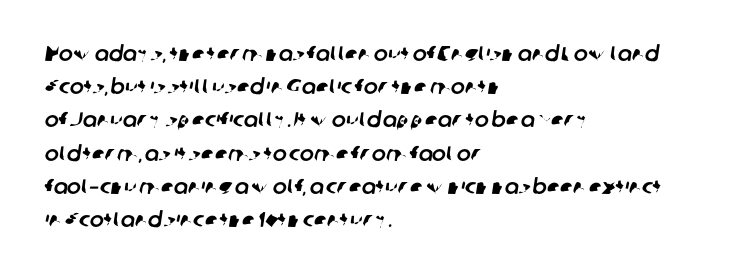
Decoration check: the copy has no underline. These lines are set flush left with a ragged right edge. A typesetter would call this leading conventional body-copy spacing. Caption: standard tracking, unaltered.
